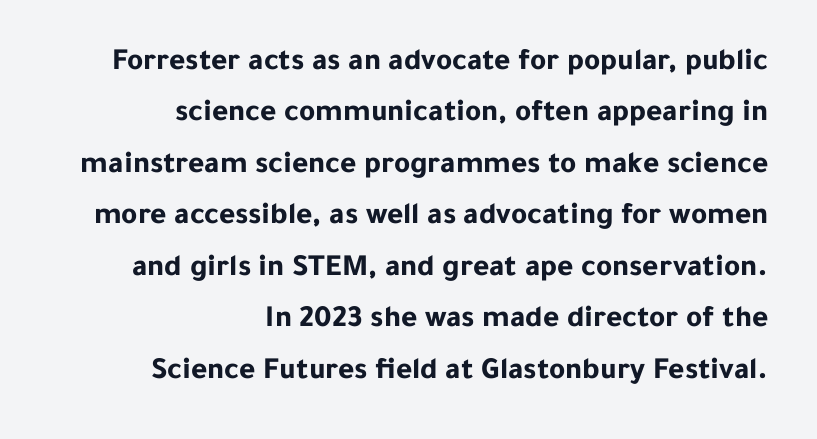
Q: Is the text bold? A: Yes.
Q: Is the text italic (slanted)? A: No, it is upright.
Q: Is the typeface a serif or a sans-serif typeface? A: Sans-serif.
Q: Is the text underlined? A: No.
Q: How is the paragraph aligned? A: Right-aligned.
Q: Is the spacing between letters normal or unusually wide? A: Normal.
Q: Is the spacing between lines tight, normal or loose? A: Normal.
Q: Width (condensed, normal, or wide)? A: Normal.
Q: Stroke contrast? A: Low.
Q: x-height? A: Medium.
Q: Monospaced? A: No.
